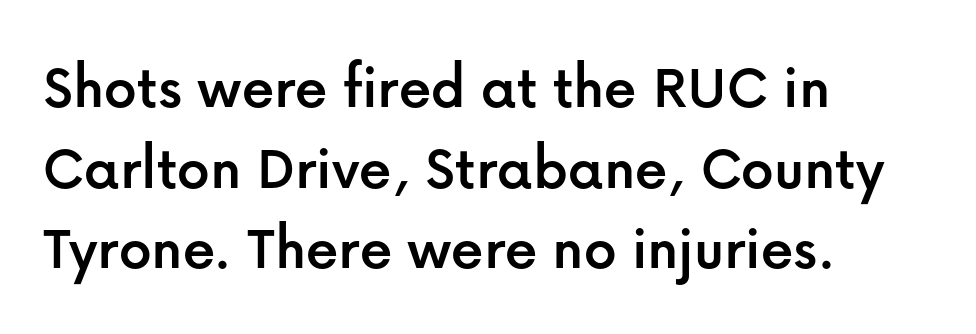
Q: Is the text italic (slanted)? A: No, it is upright.
Q: Is the typeface a serif or a sans-serif typeface? A: Sans-serif.
Q: Is the text underlined? A: No.
Q: How is the paragraph aligned? A: Left-aligned.
Q: Is the spacing between letters normal or unusually wide? A: Normal.
Q: Is the spacing between lines tight, normal or loose? A: Normal.
Q: Width (condensed, normal, or wide)? A: Normal.
Q: Stroke contrast? A: Low.
Q: x-height? A: Medium.
Q: Monospaced? A: No.
